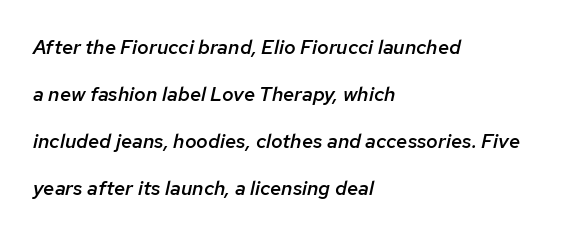
Each new line begins a long way beneath the previous one. Compared with an ordinary text face, these strokes are moderately heavier — a semibold. Designer's note — italics engaged. In terms of letterspacing, this is plain default setting.
